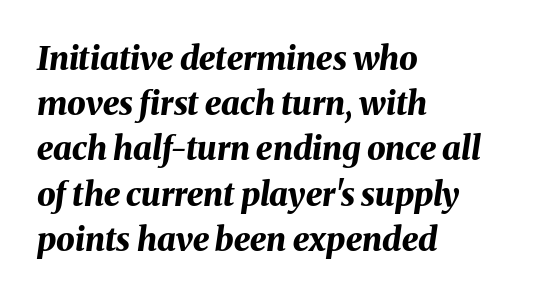
The image shows 33 px bold type, italic (leaning right); set left-aligned, normal line spacing (1.37x), normal letter spacing, not underlined; medium stroke contrast and a medium x-height.
